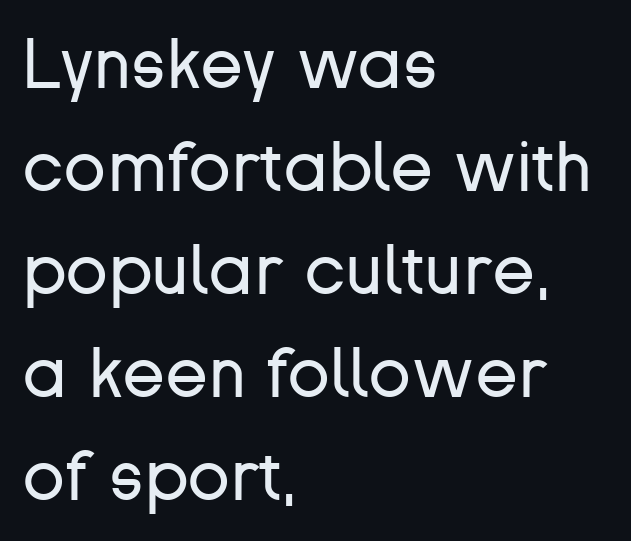
Horizontal bands of white between lines are of average thickness. Vertical stems look standard width or narrower in stroke. The text block is weighted toward the left margin, trailing off unevenly rightward. What stands out about the letter spacing? Nothing — it is the standard amount. Posture: straight, roman, zero tilt.
